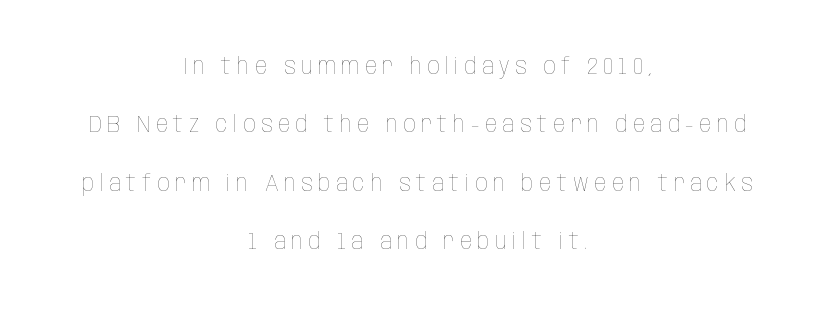
{"italic": "no", "bold": "no", "underline": "no", "align": "center", "line_spacing": "loose", "line_spacing_ratio": 2.43, "letter_spacing": "wide", "letter_spacing_em": 0.23, "glyph_px": 24}
